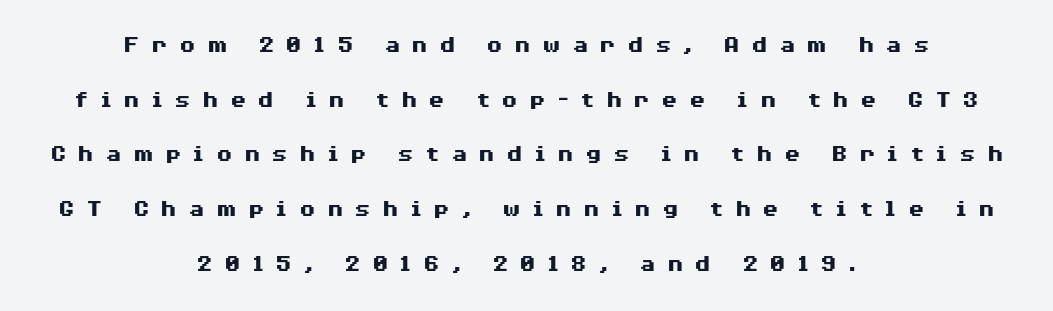
Q: Is the text bold? A: Yes.
Q: Is the text italic (slanted)? A: No, it is upright.
Q: Is the text underlined? A: No.
Q: How is the paragraph aligned? A: Centered.
Q: Is the spacing between letters normal or unusually wide? A: Unusually wide.
Q: Is the spacing between lines tight, normal or loose? A: Loose.
